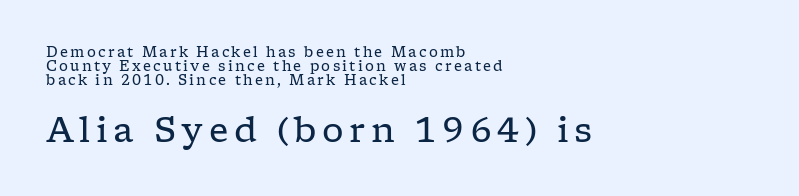
This reads as an unemphasized weight, regular at the heaviest. The foot of each line stays bare and open. A typesetter would label this face a serif. The lines are packed closely together with very little leading.
